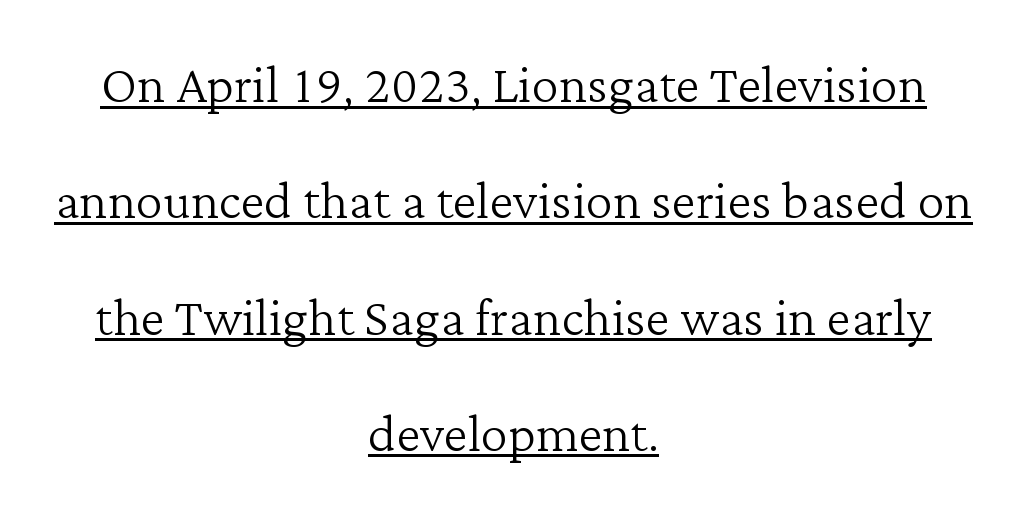
Q: Is the text bold? A: No.
Q: Is the text italic (slanted)? A: No, it is upright.
Q: Is the typeface a serif or a sans-serif typeface? A: Serif.
Q: Is the text underlined? A: Yes.
Q: How is the paragraph aligned? A: Centered.
Q: Is the spacing between letters normal or unusually wide? A: Normal.
Q: Width (condensed, normal, or wide)? A: Normal.
Q: Stroke contrast? A: Low.
Q: x-height? A: Medium.
Q: Monospaced? A: No.
